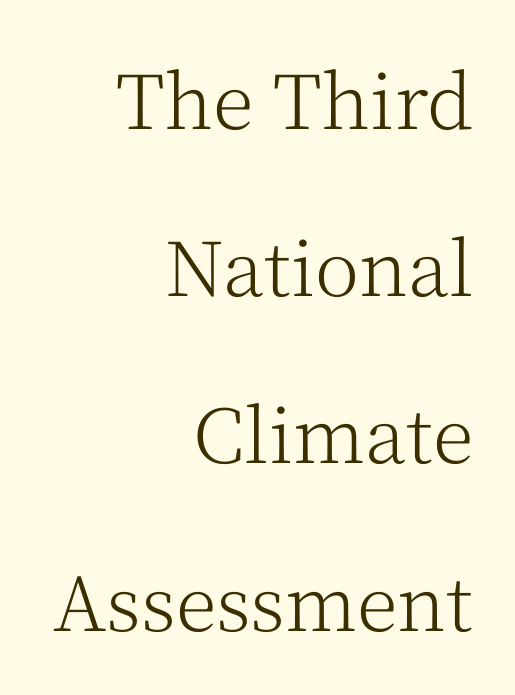
Q: Is the text bold? A: No.
Q: Is the text italic (slanted)? A: No, it is upright.
Q: Is the typeface a serif or a sans-serif typeface? A: Serif.
Q: Is the text underlined? A: No.
Q: How is the paragraph aligned? A: Right-aligned.
Q: Is the spacing between letters normal or unusually wide? A: Normal.
Q: Is the spacing between lines tight, normal or loose? A: Loose.
Q: Width (condensed, normal, or wide)? A: Normal.
Q: Stroke contrast? A: Medium.
Q: x-height? A: Medium.
Q: Monospaced? A: No.
